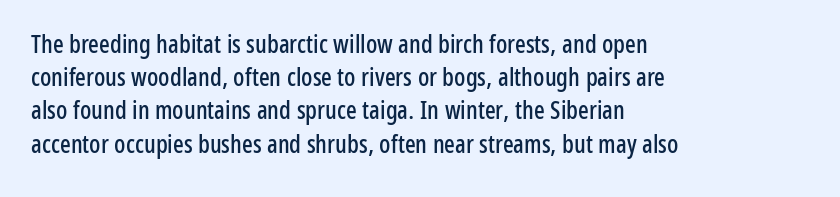
{"italic": "no", "underline": "no", "align": "left", "line_spacing": "normal", "line_spacing_ratio": 1.33, "letter_spacing": "normal", "letter_spacing_em": 0.0, "glyph_px": 25}
